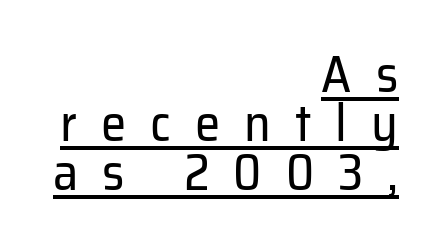
Q: Is the text bold? A: No.
Q: Is the text italic (slanted)? A: No, it is upright.
Q: Is the typeface a serif or a sans-serif typeface? A: Sans-serif.
Q: Is the text underlined? A: Yes.
Q: How is the paragraph aligned? A: Right-aligned.
Q: Is the spacing between letters normal or unusually wide? A: Unusually wide.
Q: Is the spacing between lines tight, normal or loose? A: Tight.
Q: Width (condensed, normal, or wide)? A: Normal.
Q: Stroke contrast? A: Low.
Q: x-height? A: Medium.
Q: Monospaced? A: No.
